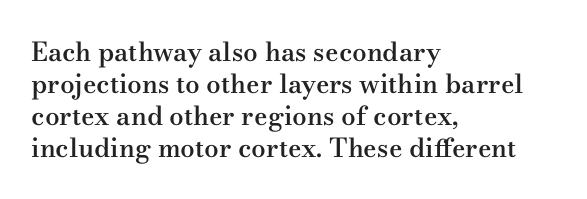
Each row of text sits above clean, open space. In CSS terms this would be text-align: left. Is the type bold? Partly — it's a semibold, heavier than regular but not fully bold. The font's upright variant was chosen for this text. Nothing unusual about the tracking: characters are spaced as the font intends.
